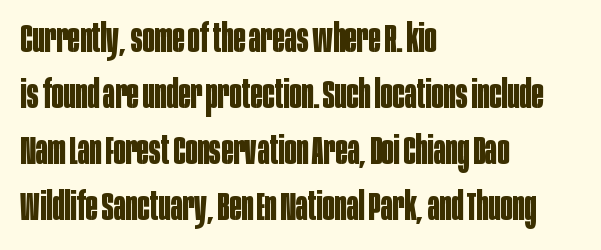
The image shows 40 px bold, condensed sans-serif type, upright; set left-aligned, normal line spacing (1.4x), normal letter spacing, not underlined; low stroke contrast and a large x-height.
